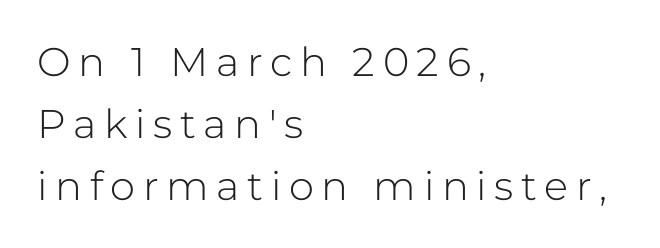
The image shows 40 px light sans-serif type, upright; set left-aligned, normal line spacing (1.55x), not underlined; low stroke contrast and a medium x-height.
